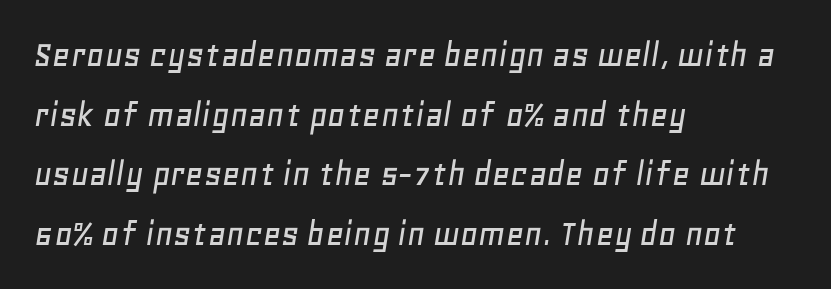
Q: Is the text italic (slanted)? A: Yes, it leans right by about 11 degrees.
Q: Is the text underlined? A: No.
Q: How is the paragraph aligned? A: Left-aligned.
Q: Is the spacing between letters normal or unusually wide? A: Normal.
Q: Is the spacing between lines tight, normal or loose? A: Normal.
Q: Width (condensed, normal, or wide)? A: Normal.
Q: Stroke contrast? A: Low.
Q: x-height? A: Large.
Q: Monospaced? A: No.
